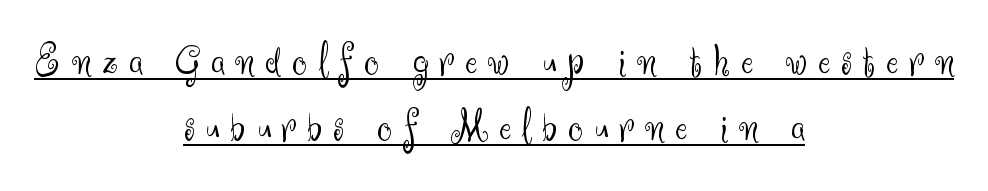
{"serif": "no", "italic": "no", "bold": "no", "weight": "light", "width": "normal", "stroke_contrast": "medium", "x_height": "small", "monospaced": "no", "underline": "yes", "align": "center", "line_spacing": "normal", "line_spacing_ratio": 1.43, "letter_spacing": "wide", "letter_spacing_em": 0.24, "glyph_px": 46}
